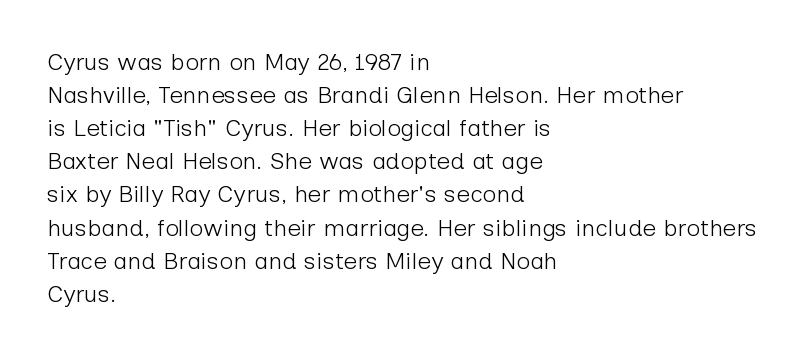
The image shows 24 px text type, upright; set left-aligned, normal line spacing (1.38x), normal letter spacing, not underlined.
